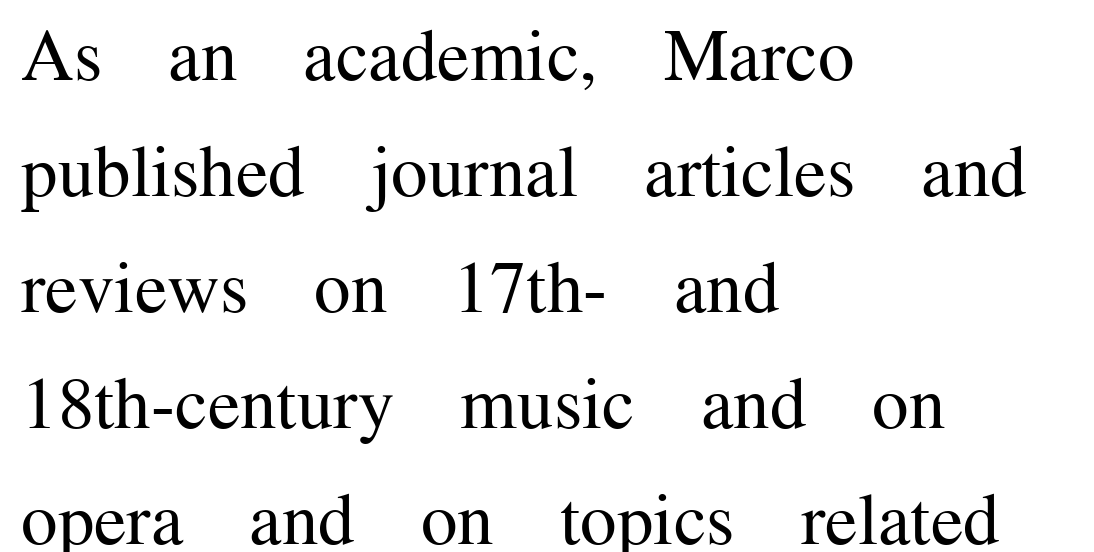
{"serif": "yes", "italic": "no", "bold": "no", "weight": "regular", "width": "normal", "stroke_contrast": "medium", "x_height": "medium", "monospaced": "no", "underline": "no", "align": "left", "line_spacing": "normal", "line_spacing_ratio": 1.59, "letter_spacing": "normal", "letter_spacing_em": 0.0, "glyph_px": 73}
